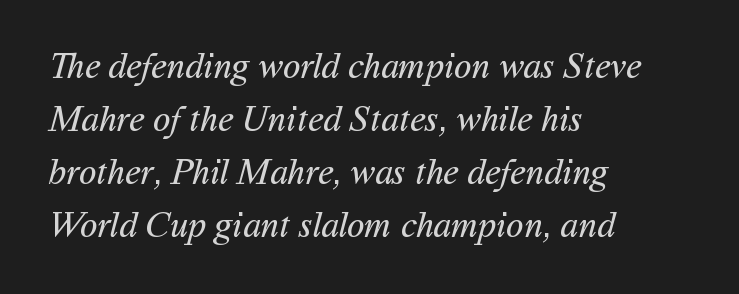
{"serif": "no", "bold": "no", "weight": "regular", "width": "normal", "stroke_contrast": "medium", "x_height": "medium", "monospaced": "no", "underline": "no", "align": "left", "line_spacing": "normal", "line_spacing_ratio": 1.47, "letter_spacing": "normal", "letter_spacing_em": 0.0, "glyph_px": 36}
